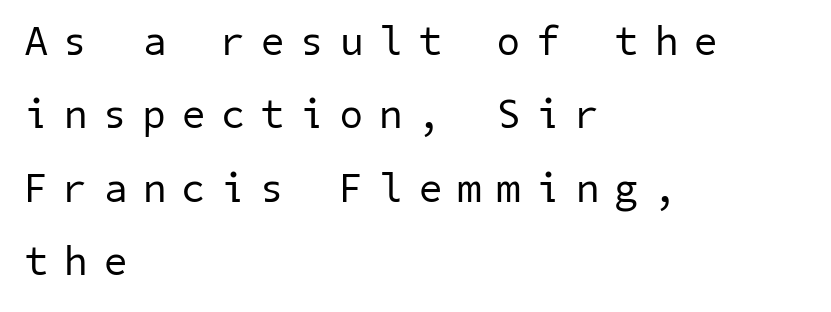
{"serif": "no", "bold": "no", "weight": "regular", "width": "normal", "stroke_contrast": "low", "x_height": "medium", "underline": "no", "align": "left", "line_spacing_ratio": 1.79, "letter_spacing": "wide", "letter_spacing_em": 0.41, "glyph_px": 41}
